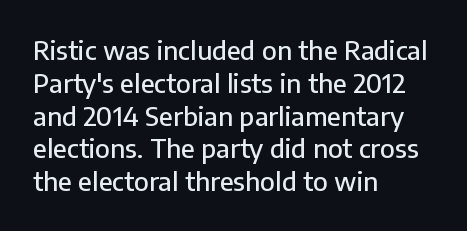
The image shows 26 px text type, upright; set left-aligned, normal line spacing (1.26x), normal letter spacing, not underlined.
